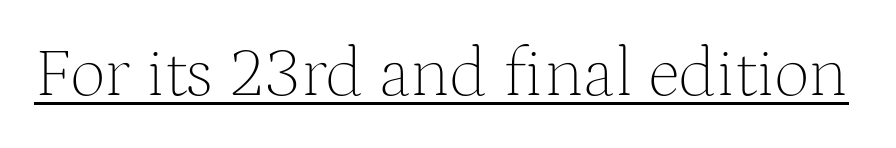
Q: Is the text bold? A: No.
Q: Is the text italic (slanted)? A: No, it is upright.
Q: Is the typeface a serif or a sans-serif typeface? A: Serif.
Q: Is the text underlined? A: Yes.
Q: Is the spacing between letters normal or unusually wide? A: Normal.
Q: Width (condensed, normal, or wide)? A: Normal.
Q: Stroke contrast? A: Medium.
Q: x-height? A: Medium.
Q: Monospaced? A: No.
